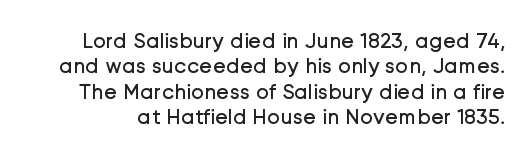
The image shows 22 px text type, upright; set tight line spacing (1.15x), normal letter spacing, not underlined.
